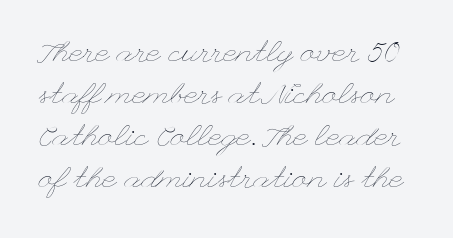
The string is rendered with underlining switched off. Compared with typical body copy, the letter spacing here is the same. Regular leading. A light-to-regular cut is what we see here.
